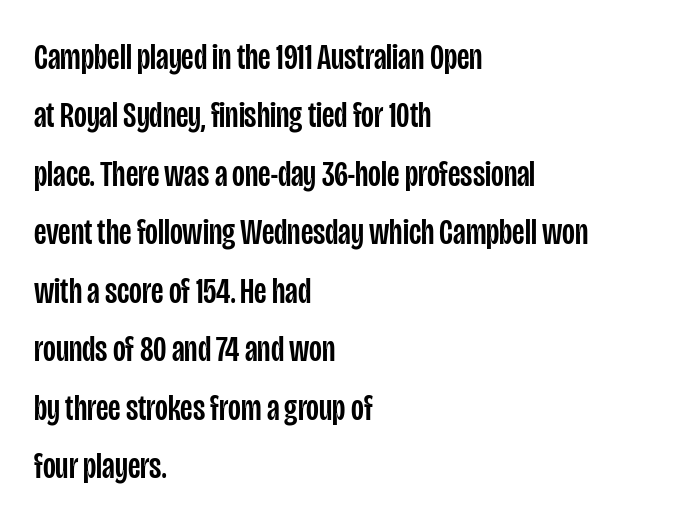
The image shows 37 px condensed sans-serif type, upright; set left-aligned, normal line spacing (1.58x), normal letter spacing, not underlined; low stroke contrast and a large x-height.
